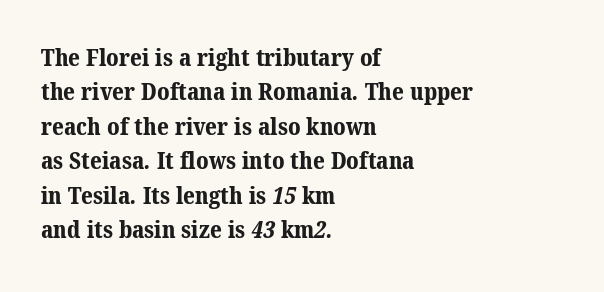
The image shows 23 px bold type; set left-aligned, normal line spacing (1.5x), normal letter spacing, not underlined.
